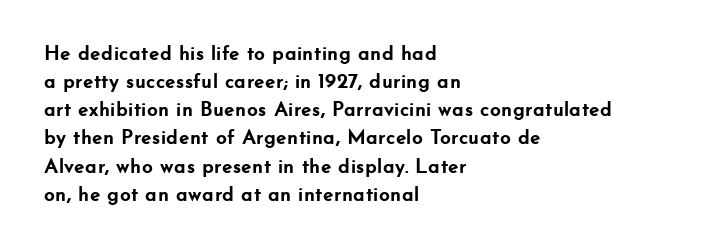
Q: Is the text bold? A: Yes.
Q: Is the text italic (slanted)? A: No, it is upright.
Q: Is the text underlined? A: No.
Q: How is the paragraph aligned? A: Left-aligned.
Q: Is the spacing between letters normal or unusually wide? A: Normal.
Q: Is the spacing between lines tight, normal or loose? A: Normal.
